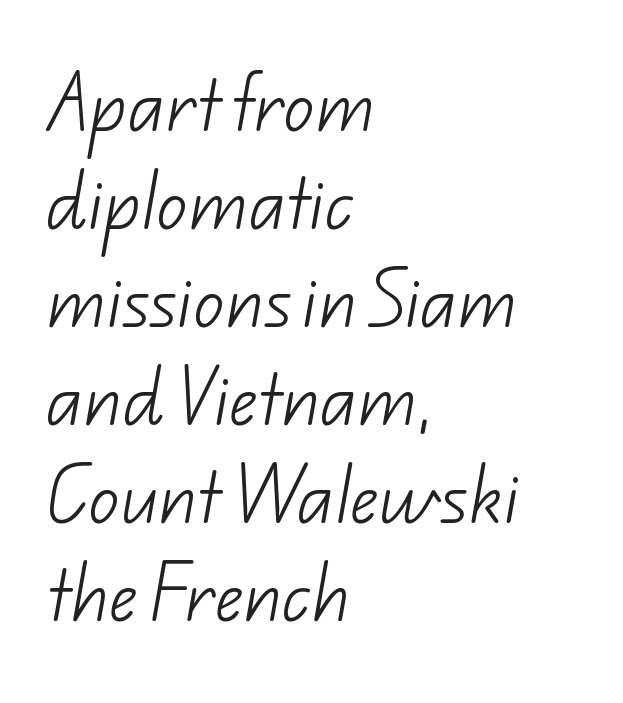
The image shows 62 px light sans-serif type; set left-aligned, normal line spacing (1.58x), normal letter spacing, not underlined; low stroke contrast and a small x-height.
